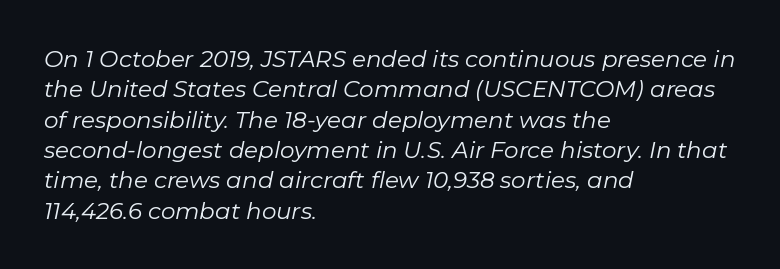
The image shows 23 px text type, italic (leaning right); set left-aligned, normal line spacing (1.32x), normal letter spacing, not underlined.
